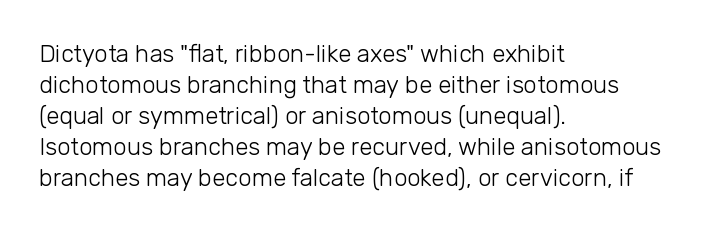
{"italic": "no", "bold": "no", "underline": "no", "align": "left", "line_spacing": "normal", "line_spacing_ratio": 1.29, "letter_spacing": "normal", "letter_spacing_em": 0.0, "glyph_px": 24}
